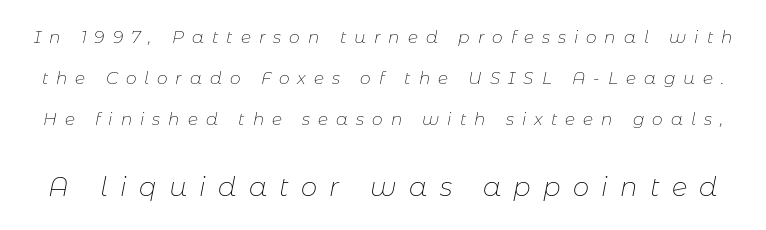
Each row of text sits above clean, open space. How would I describe the line gaps? Wide and relaxed. The cut favours lightness, reaching ordinary text weight at its darkest. Compared with ordinary roman type, these characters are visibly tilted.
